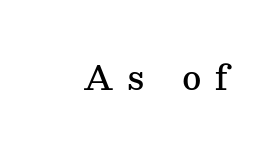
{"serif": "yes", "italic": "no", "bold": "semi", "weight": "semibold", "width": "normal", "stroke_contrast": "medium", "x_height": "medium", "monospaced": "no", "underline": "no", "letter_spacing": "wide", "letter_spacing_em": 0.42, "glyph_px": 33}
